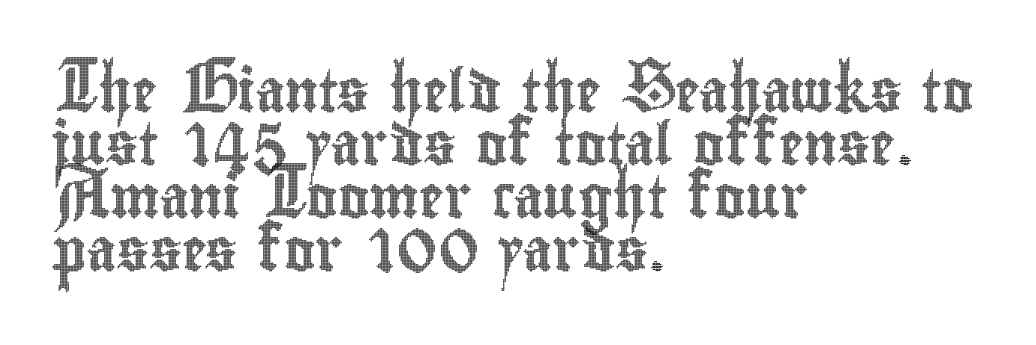
{"italic": "no", "width": "condensed", "x_height": "small", "monospaced": "no", "underline": "no", "align": "left", "line_spacing": "normal", "line_spacing_ratio": 1.26, "letter_spacing": "normal", "letter_spacing_em": 0.0, "glyph_px": 42}
